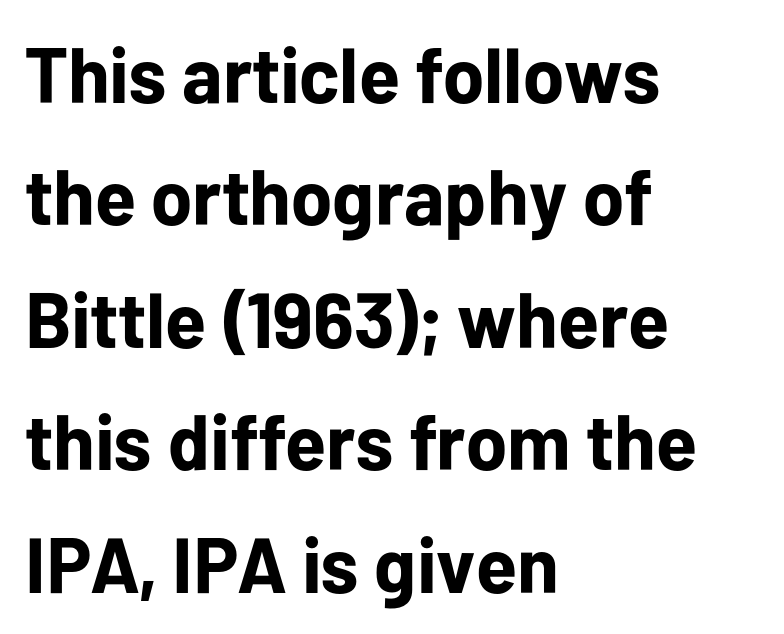
Heft: maximum for text — a bold. Which margin do the lines hug? The left one — the right edge is uneven. The letters stand upright; this is a roman face. The horizontal fit of the characters is conventional and even. The text was rendered using a sans face with plain stroke endings.
